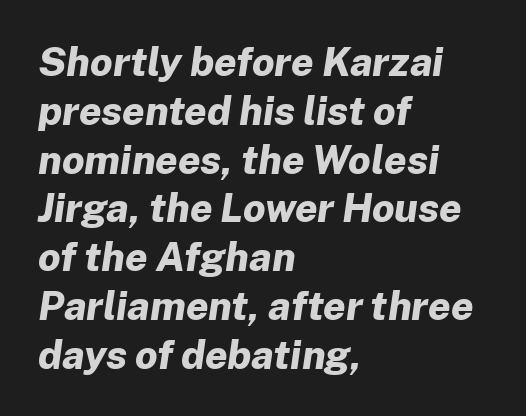
The image shows 40 px bold type, italic (leaning right); set left-aligned, line spacing 1.22x, normal letter spacing, not underlined; low stroke contrast and a medium x-height.
